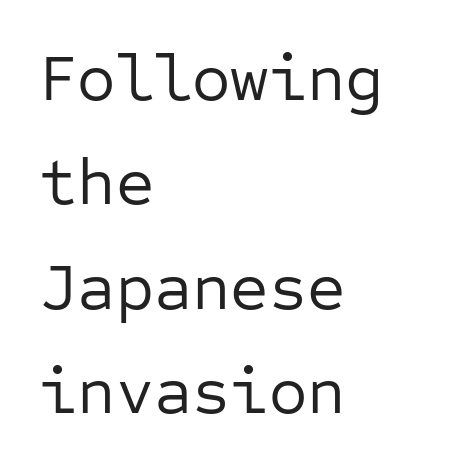
Q: Is the text bold? A: No.
Q: Is the text italic (slanted)? A: No, it is upright.
Q: Is the typeface a serif or a sans-serif typeface? A: Sans-serif.
Q: Is the text underlined? A: No.
Q: How is the paragraph aligned? A: Left-aligned.
Q: Is the spacing between letters normal or unusually wide? A: Normal.
Q: Is the spacing between lines tight, normal or loose? A: Normal.
Q: Width (condensed, normal, or wide)? A: Normal.
Q: Stroke contrast? A: Low.
Q: x-height? A: Medium.
Q: Monospaced? A: Yes.
